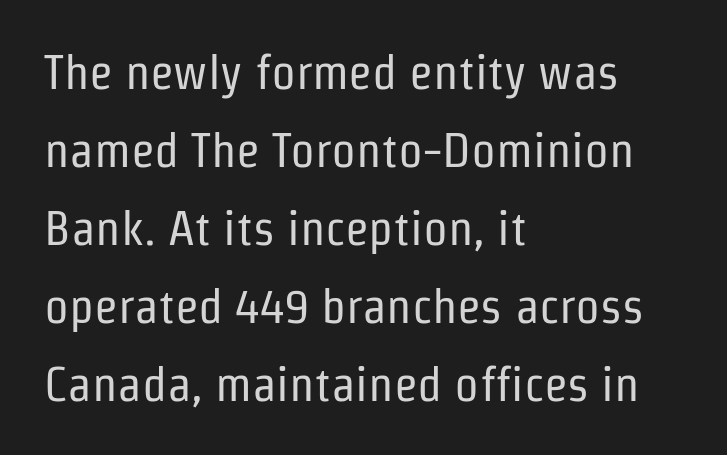
Font category for this specimen: sans-serif. The letterforms sit shoulder to shoulder at normal distance. Type without underlining. Varying glyph widths throughout — classic text-font behaviour.
